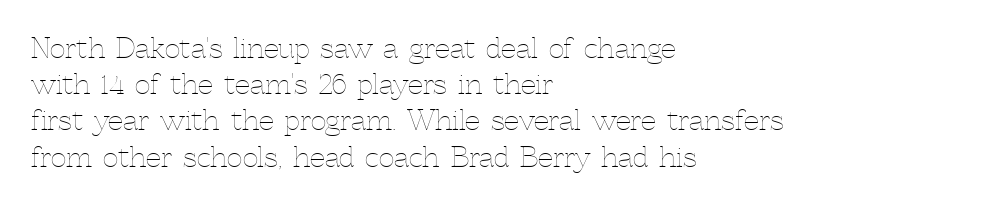
The strokes carry an ordinary text weight at most. Teacher's note: observe the even left margin — that is flush-left alignment. The lines sit at an ordinary, default distance from one another. Does extra space separate the letters? No, they use regular spacing. Posture: vertical. The specimen omits any rule beneath the text block's lines.
